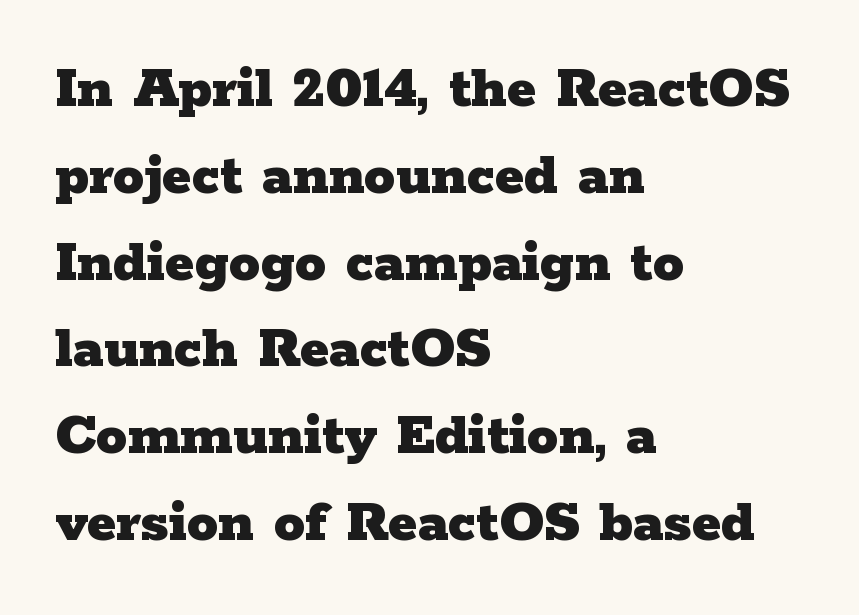
The image shows 62 px heavy, wide serif type, upright; set left-aligned, normal line spacing (1.4x), normal letter spacing, not underlined; low stroke contrast and a medium x-height.
